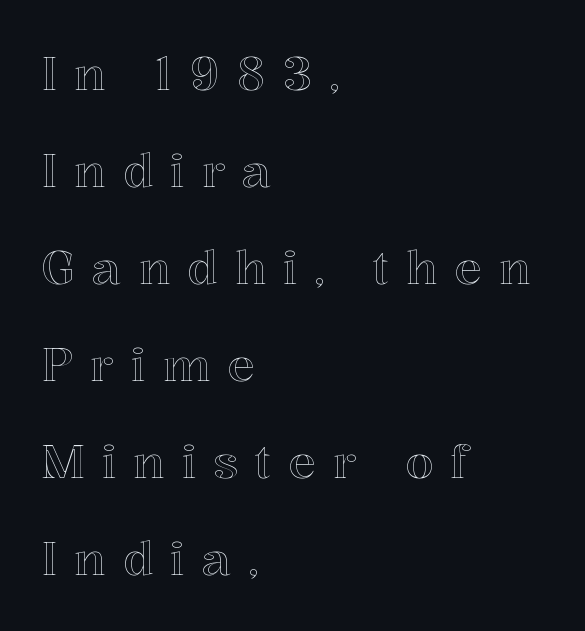
Upright lettering throughout. Letters rest on an invisible, unmarked baseline. Caption: multi-line text, flush left, ragged right. Leading: increased. Tracking value appears strongly positive — letters spread wide. The face used here is proportionally spaced, like ordinary book or web type.
